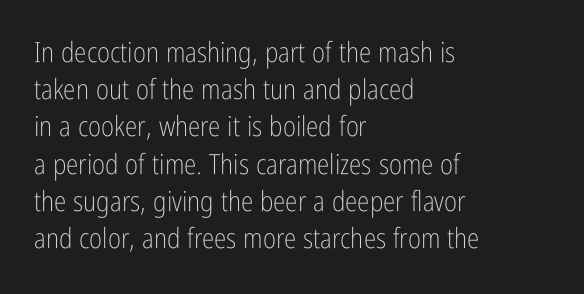
{"serif": "no", "italic": "no", "bold": "no", "weight": "light", "width": "condensed", "stroke_contrast": "low", "x_height": "medium", "monospaced": "no", "underline": "no", "align": "left", "line_spacing": "normal", "line_spacing_ratio": 1.33, "letter_spacing": "normal", "letter_spacing_em": 0.0, "glyph_px": 28}
